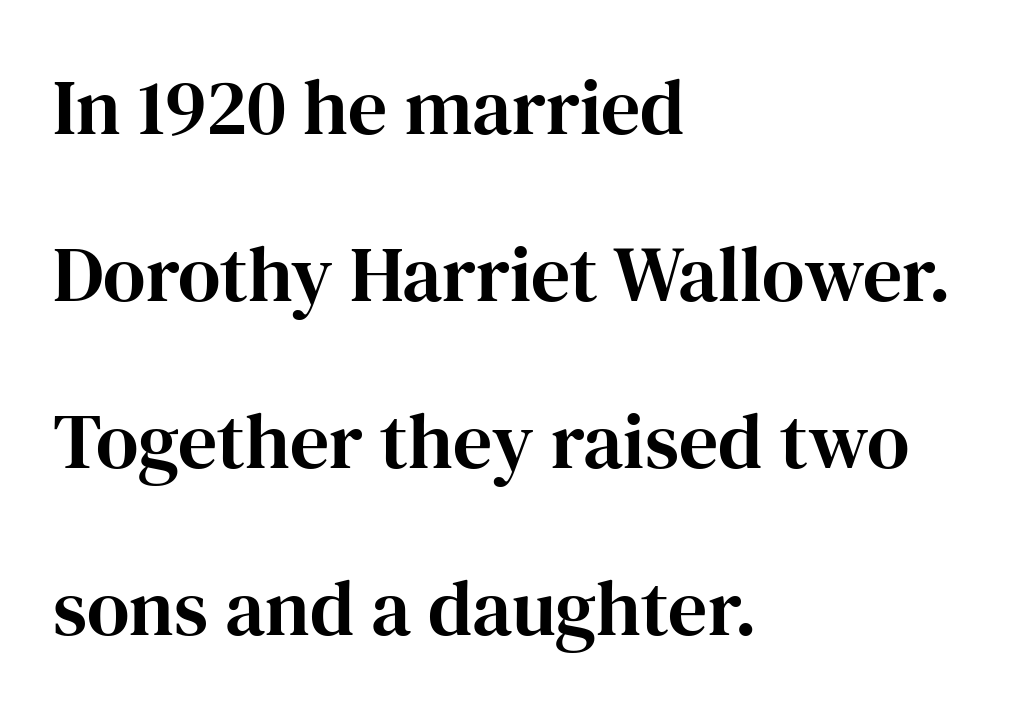
Q: Is the text italic (slanted)? A: No, it is upright.
Q: Is the typeface a serif or a sans-serif typeface? A: Serif.
Q: Is the text underlined? A: No.
Q: How is the paragraph aligned? A: Left-aligned.
Q: Is the spacing between letters normal or unusually wide? A: Normal.
Q: Is the spacing between lines tight, normal or loose? A: Loose.
Q: Width (condensed, normal, or wide)? A: Normal.
Q: Stroke contrast? A: High.
Q: x-height? A: Medium.
Q: Monospaced? A: No.
